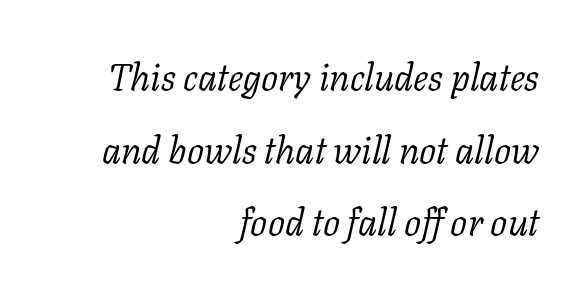
Q: Is the text bold? A: No.
Q: Is the text italic (slanted)? A: Yes, it leans right by about 11 degrees.
Q: Is the typeface a serif or a sans-serif typeface? A: Serif.
Q: Is the text underlined? A: No.
Q: How is the paragraph aligned? A: Right-aligned.
Q: Is the spacing between letters normal or unusually wide? A: Normal.
Q: Is the spacing between lines tight, normal or loose? A: Loose.
Q: Width (condensed, normal, or wide)? A: Normal.
Q: Stroke contrast? A: Low.
Q: x-height? A: Medium.
Q: Monospaced? A: No.
